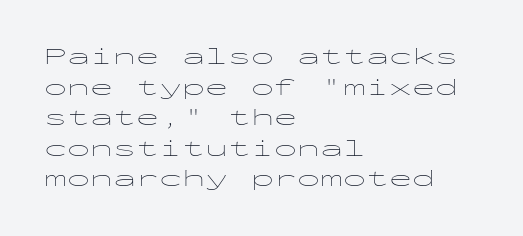
Q: Is the text bold? A: No.
Q: Is the text italic (slanted)? A: No, it is upright.
Q: Is the text underlined? A: No.
Q: How is the paragraph aligned? A: Left-aligned.
Q: Is the spacing between letters normal or unusually wide? A: Normal.
Q: Is the spacing between lines tight, normal or loose? A: Normal.
